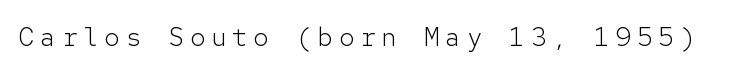
{"italic": "no", "bold": "no", "underline": "no", "letter_spacing": "wide", "letter_spacing_em": 0.22, "glyph_px": 26}
